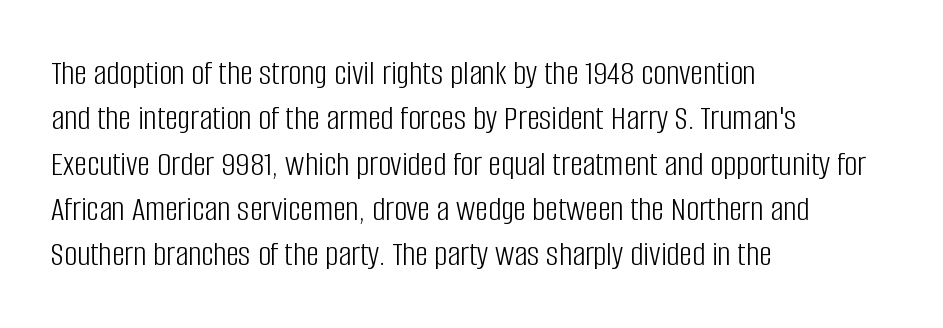
Q: Is the text bold? A: No.
Q: Is the text italic (slanted)? A: No, it is upright.
Q: Is the typeface a serif or a sans-serif typeface? A: Sans-serif.
Q: Is the text underlined? A: No.
Q: How is the paragraph aligned? A: Left-aligned.
Q: Is the spacing between letters normal or unusually wide? A: Normal.
Q: Is the spacing between lines tight, normal or loose? A: Normal.
Q: Width (condensed, normal, or wide)? A: Condensed.
Q: Stroke contrast? A: Low.
Q: x-height? A: Large.
Q: Monospaced? A: No.
